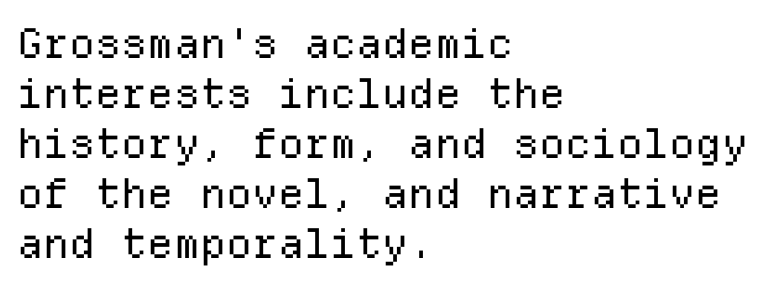
The image shows 41 px regular-weight sans-serif type, upright, monospaced; set left-aligned, line spacing 1.22x, normal letter spacing, not underlined; low stroke contrast and a medium x-height.
